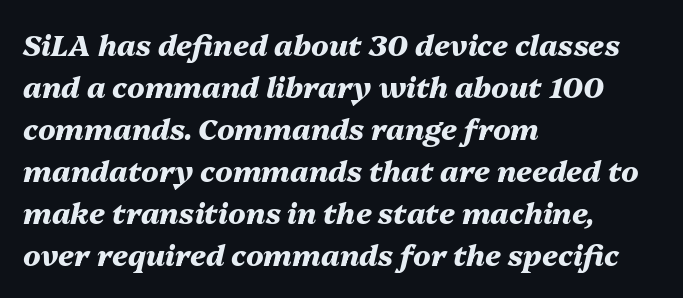
The image shows 29 px heavy type, italic (leaning right); set left-aligned, normal line spacing (1.45x), normal letter spacing, not underlined; medium stroke contrast and a medium x-height.
